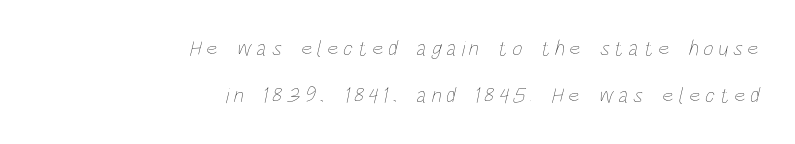
The image shows 22 px text type; set right-aligned, loose line spacing (2.13x), unusually wide letter spacing (+0.21 em), not underlined.
